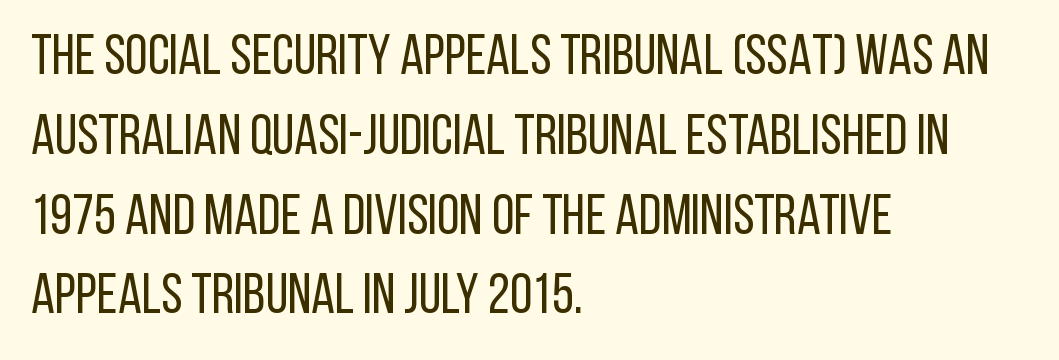
The image shows 57 px regular-weight, condensed sans-serif type, upright; set left-aligned, normal line spacing (1.4x), normal letter spacing, not underlined; low stroke contrast and a large x-height.
